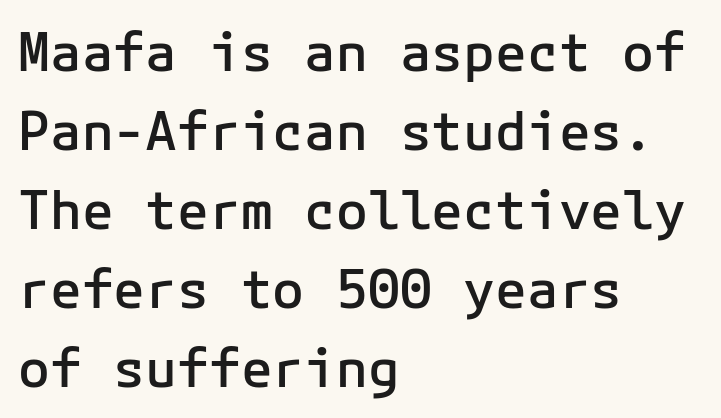
{"serif": "no", "italic": "no", "bold": "semi", "weight": "semibold", "width": "normal", "stroke_contrast": "low", "x_height": "medium", "underline": "no", "align": "left", "line_spacing": "normal", "line_spacing_ratio": 1.49, "letter_spacing": "normal", "letter_spacing_em": 0.0, "glyph_px": 53}
